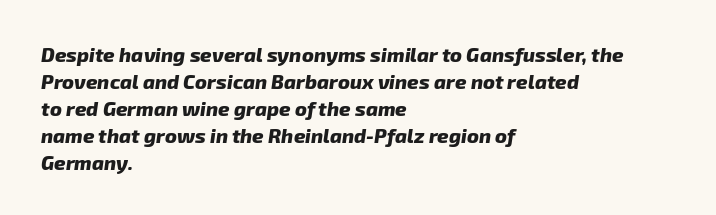
{"bold": "yes", "underline": "no", "align": "left", "line_spacing": "normal", "line_spacing_ratio": 1.35, "letter_spacing": "normal", "letter_spacing_em": 0.0, "glyph_px": 20}
